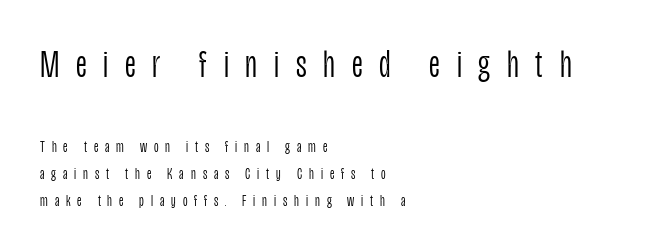
Q: Is the text bold? A: No.
Q: Is the text italic (slanted)? A: No, it is upright.
Q: Is the typeface a serif or a sans-serif typeface? A: Sans-serif.
Q: Is the text underlined? A: No.
Q: How is the paragraph aligned? A: Left-aligned.
Q: Is the spacing between letters normal or unusually wide? A: Unusually wide.
Q: Is the spacing between lines tight, normal or loose? A: Normal.
Q: Which block of text is set in a larger size, the first (top) or the second (bottom)? A: The first (top) one.
Q: Width (condensed, normal, or wide)? A: Condensed.
Q: Stroke contrast? A: Low.
Q: x-height? A: Large.
Q: Monospaced? A: No.
